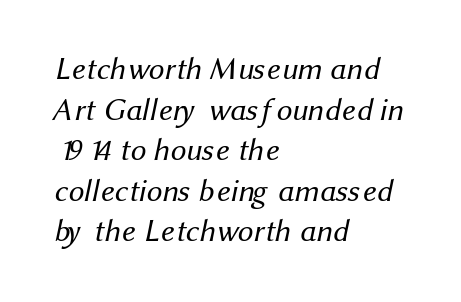
The image shows 31 px regular-weight sans-serif type; set left-aligned, normal line spacing (1.31x), normal letter spacing, not underlined; medium stroke contrast and a medium x-height.
